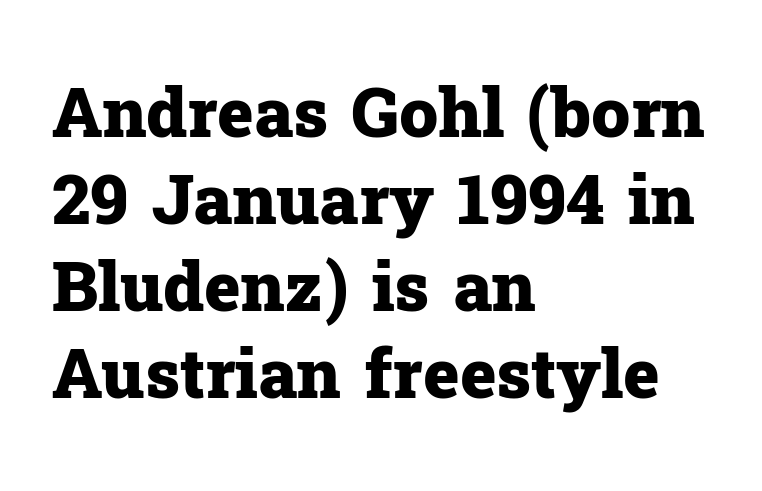
Q: Is the text bold? A: Yes.
Q: Is the text italic (slanted)? A: No, it is upright.
Q: Is the typeface a serif or a sans-serif typeface? A: Serif.
Q: Is the text underlined? A: No.
Q: How is the paragraph aligned? A: Left-aligned.
Q: Is the spacing between letters normal or unusually wide? A: Normal.
Q: Is the spacing between lines tight, normal or loose? A: Normal.
Q: Width (condensed, normal, or wide)? A: Normal.
Q: Stroke contrast? A: Low.
Q: x-height? A: Medium.
Q: Monospaced? A: No.
